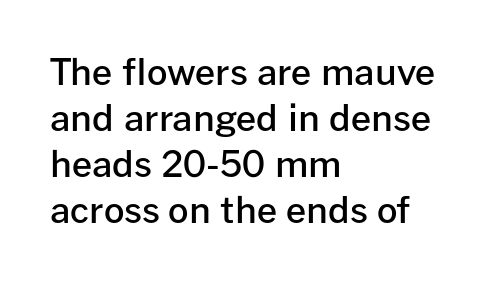
Q: Is the text bold? A: Semi-bold.
Q: Is the text italic (slanted)? A: No, it is upright.
Q: Is the typeface a serif or a sans-serif typeface? A: Sans-serif.
Q: Is the text underlined? A: No.
Q: How is the paragraph aligned? A: Left-aligned.
Q: Is the spacing between letters normal or unusually wide? A: Normal.
Q: Is the spacing between lines tight, normal or loose? A: Normal.
Q: Width (condensed, normal, or wide)? A: Normal.
Q: Stroke contrast? A: Low.
Q: x-height? A: Medium.
Q: Monospaced? A: No.
